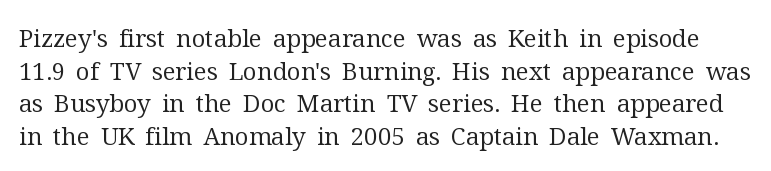
Q: Is the text bold? A: No.
Q: Is the text italic (slanted)? A: No, it is upright.
Q: Is the text underlined? A: No.
Q: Is the spacing between letters normal or unusually wide? A: Normal.
Q: Is the spacing between lines tight, normal or loose? A: Normal.
